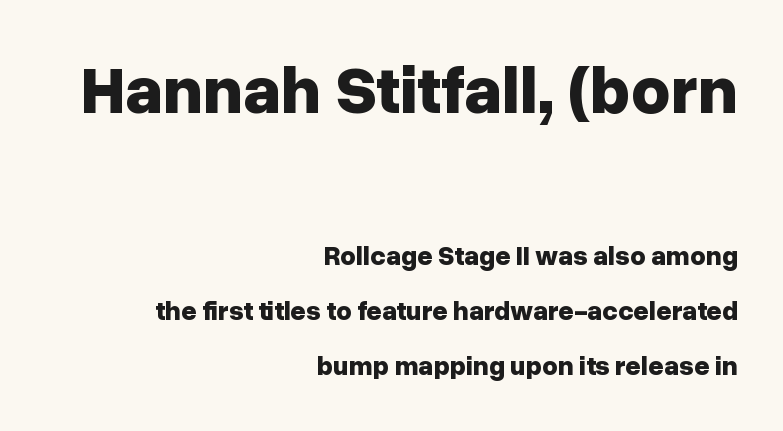
{"serif": "no", "italic": "no", "bold": "yes", "weight": "bold", "width": "normal", "stroke_contrast": "low", "x_height": "medium", "monospaced": "no", "underline": "no", "align": "right", "line_spacing": "loose", "line_spacing_ratio": 2.04, "letter_spacing": "normal", "letter_spacing_em": 0.0, "larger_block": "first", "size_ratio": 2.52, "glyph_px": 68}
